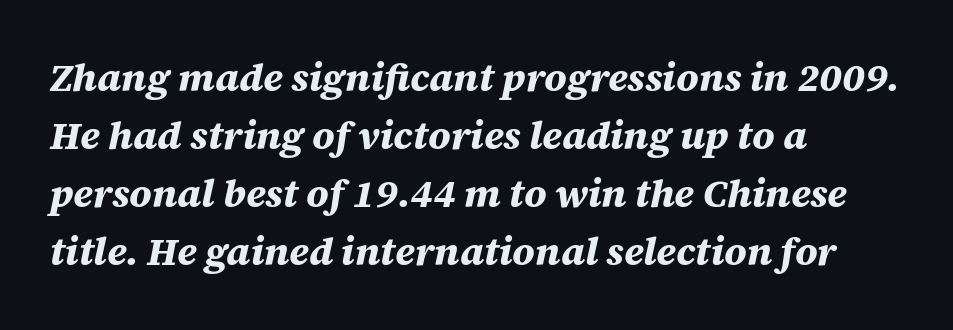
The image shows 39 px bold type, italic (leaning right); set left-aligned, normal line spacing (1.49x), normal letter spacing, not underlined; medium stroke contrast and a large x-height.
